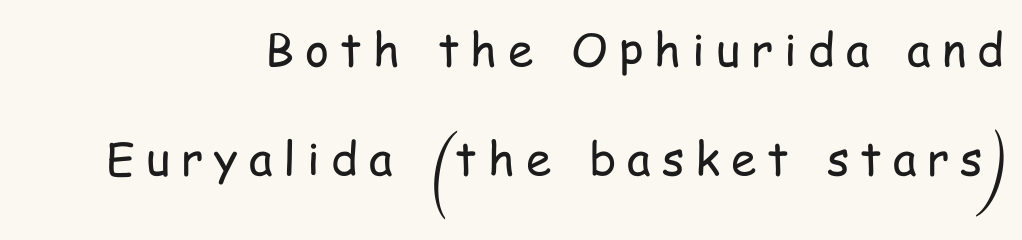
{"serif": "no", "italic": "no", "bold": "no", "weight": "regular", "width": "condensed", "stroke_contrast": "low", "x_height": "medium", "monospaced": "no", "underline": "no", "align": "right", "line_spacing": "loose", "line_spacing_ratio": 2.36, "letter_spacing": "wide", "letter_spacing_em": 0.24, "glyph_px": 46}
